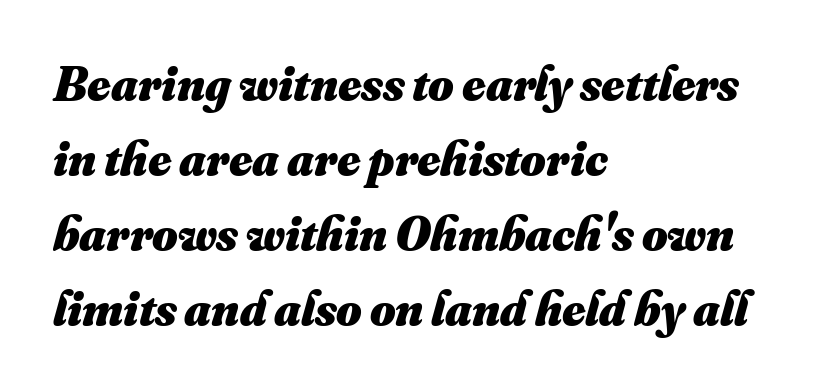
Q: Is the text bold? A: Yes.
Q: Is the text underlined? A: No.
Q: How is the paragraph aligned? A: Left-aligned.
Q: Is the spacing between letters normal or unusually wide? A: Normal.
Q: Is the spacing between lines tight, normal or loose? A: Normal.
Q: Width (condensed, normal, or wide)? A: Normal.
Q: Stroke contrast? A: Medium.
Q: x-height? A: Small.
Q: Monospaced? A: No.
